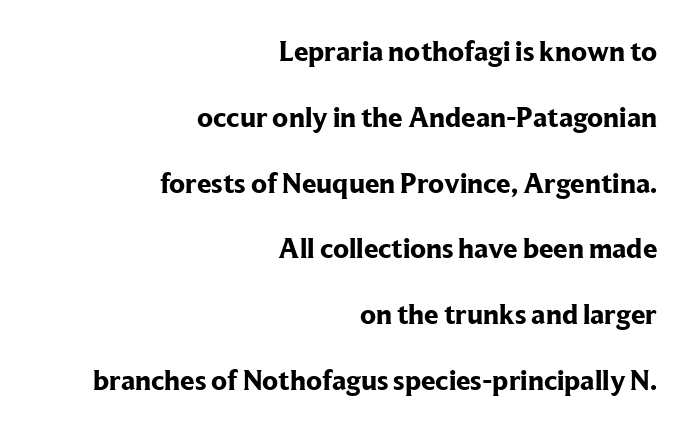
The image shows 29 px bold serif type, upright; set right-aligned, loose line spacing (2.27x), normal letter spacing, not underlined; low stroke contrast and a medium x-height.
